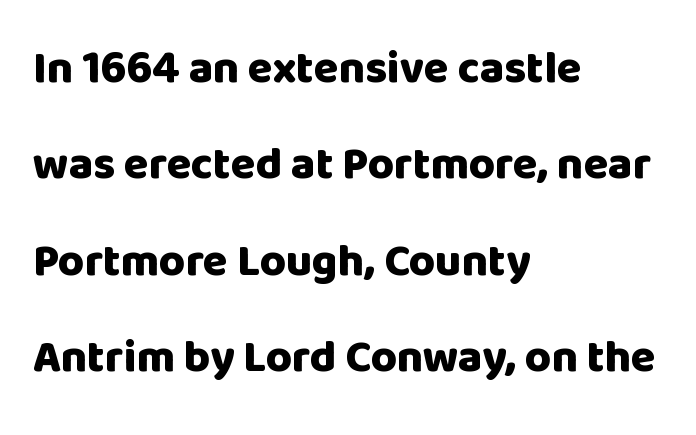
Q: Is the text bold? A: Yes.
Q: Is the text italic (slanted)? A: No, it is upright.
Q: Is the typeface a serif or a sans-serif typeface? A: Sans-serif.
Q: Is the text underlined? A: No.
Q: How is the paragraph aligned? A: Left-aligned.
Q: Is the spacing between letters normal or unusually wide? A: Normal.
Q: Is the spacing between lines tight, normal or loose? A: Loose.
Q: Width (condensed, normal, or wide)? A: Normal.
Q: Stroke contrast? A: Low.
Q: x-height? A: Large.
Q: Monospaced? A: No.
